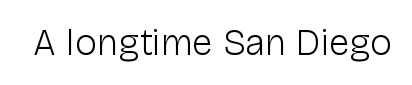
The image shows 37 px light sans-serif type, upright; set normal letter spacing, not underlined; low stroke contrast and a medium x-height.
